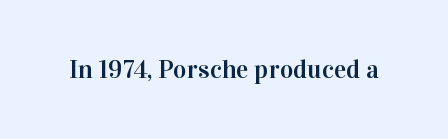
Is there any slant? The stems are plumb. Descenders are the only things crossing below the line. The line texture is even and compact thanks to regular tracking.
